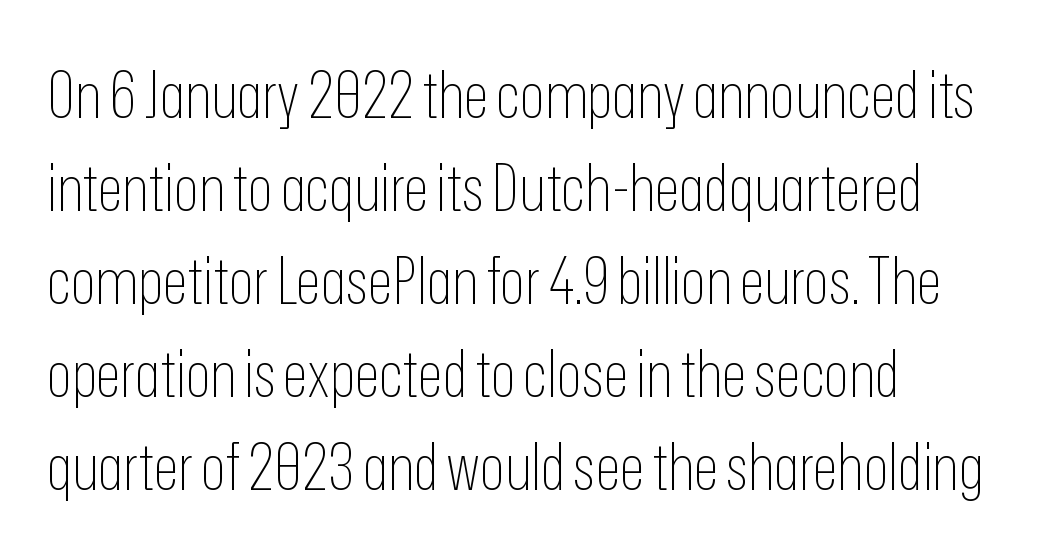
The passage shown is typeset with a sans-serif family. In CSS terms this would be text-align: left. Summary of weight: not heavy and not bold. A clean baseline with only descenders dipping below it. The rendering uses natural spacing where letterforms have individual widths.
